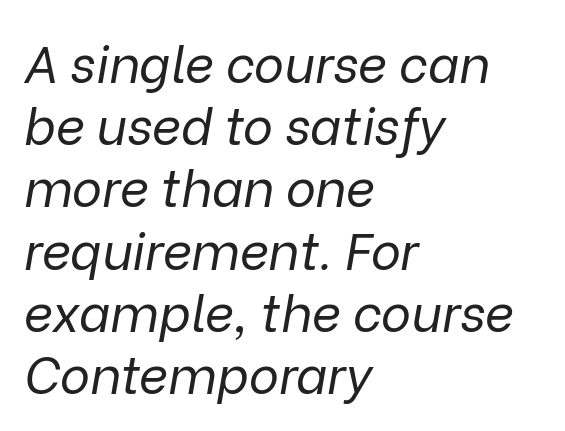
Q: Is the text bold? A: No.
Q: Is the text italic (slanted)? A: Yes, it leans right by about 9 degrees.
Q: Is the text underlined? A: No.
Q: How is the paragraph aligned? A: Left-aligned.
Q: Is the spacing between letters normal or unusually wide? A: Normal.
Q: Width (condensed, normal, or wide)? A: Normal.
Q: Stroke contrast? A: Low.
Q: x-height? A: Medium.
Q: Monospaced? A: No.
